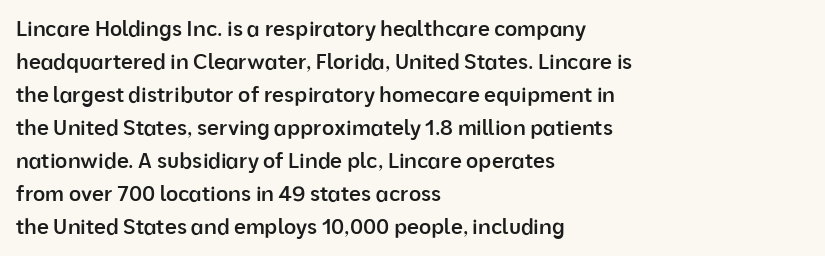
{"italic": "no", "bold": "semi", "underline": "no", "align": "left", "line_spacing": "normal", "line_spacing_ratio": 1.57, "letter_spacing": "normal", "letter_spacing_em": 0.0, "glyph_px": 21}
